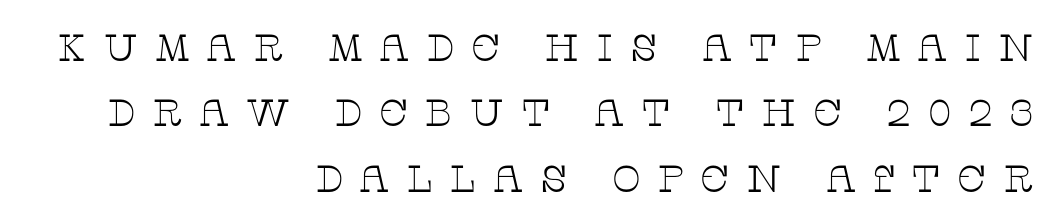
The font sits on the lighter half of the weight spectrum, regular included. This rendering features lettering with no underline. Each letter keeps its own natural width here, so spacing adapts to shape. Compared with a flush-left layout, this one pins lines to the opposite, right side. You can tell from the footed stems that serif type was used.
